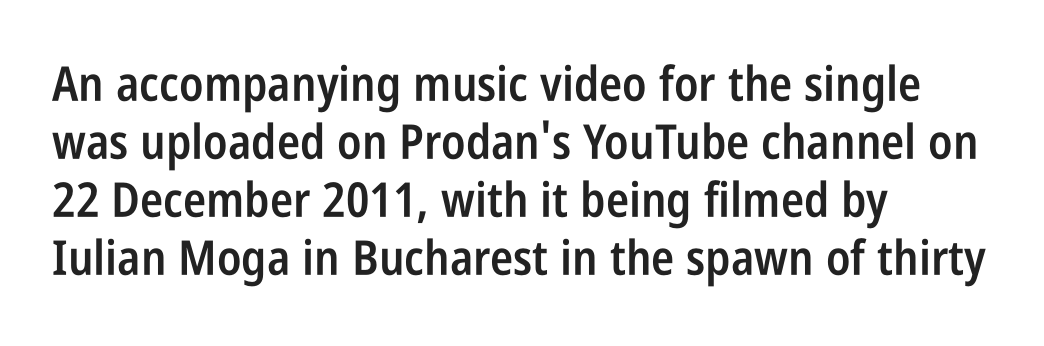
The image shows 48 px semibold, condensed sans-serif type, upright; set left-aligned, line spacing 1.21x, normal letter spacing, not underlined; low stroke contrast and a large x-height.
